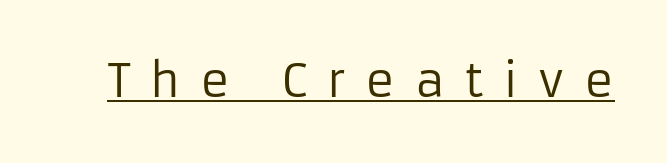
The image shows 45 px regular-weight sans-serif type, upright; set unusually wide letter spacing (+0.44 em), underlined; low stroke contrast and a medium x-height.
